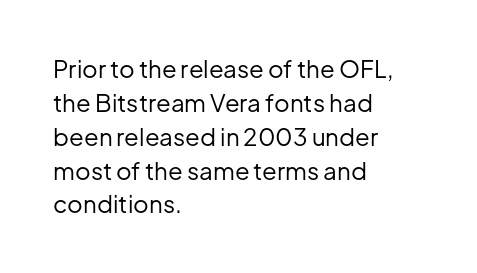
Decoration check: the copy has no underline. Teacher's note: observe the even left margin — that is flush-left alignment. Interline gaps are of average width in this sample. No chunkiness to these letters — they're not bold. These lines were composed using upright roman letters.
